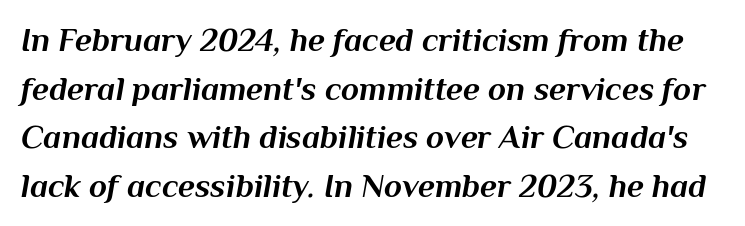
Q: Is the text bold? A: Yes.
Q: Is the text italic (slanted)? A: Yes, it leans right by about 10 degrees.
Q: Is the text underlined? A: No.
Q: Is the spacing between letters normal or unusually wide? A: Normal.
Q: Is the spacing between lines tight, normal or loose? A: Normal.
Q: Width (condensed, normal, or wide)? A: Normal.
Q: Stroke contrast? A: Medium.
Q: x-height? A: Medium.
Q: Monospaced? A: No.
